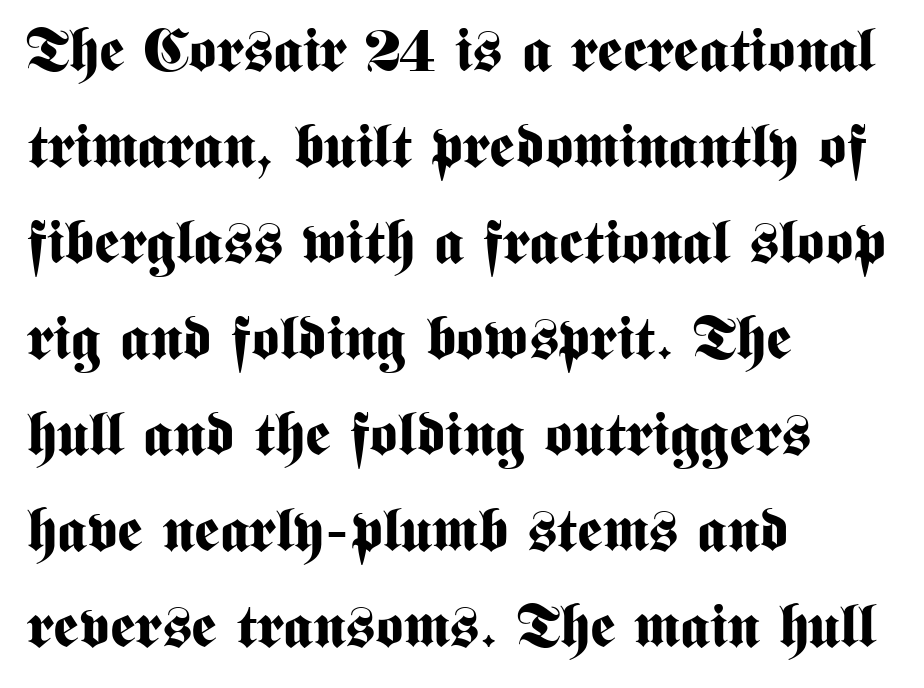
The image shows 60 px bold, condensed sans-serif type, upright; set left-aligned, normal line spacing (1.6x), normal letter spacing, not underlined; medium stroke contrast and a medium x-height.
